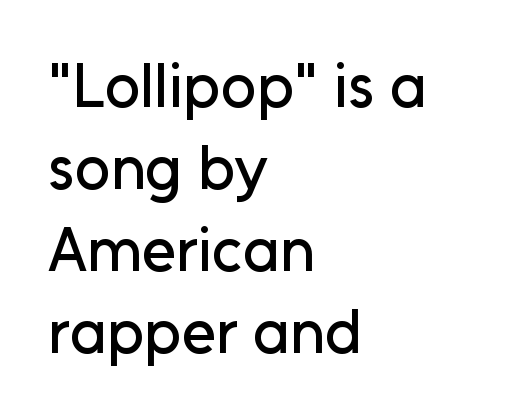
{"serif": "no", "italic": "no", "width": "normal", "stroke_contrast": "low", "x_height": "medium", "monospaced": "no", "underline": "no", "align": "left", "line_spacing": "normal", "line_spacing_ratio": 1.32, "letter_spacing": "normal", "letter_spacing_em": 0.0, "glyph_px": 62}
